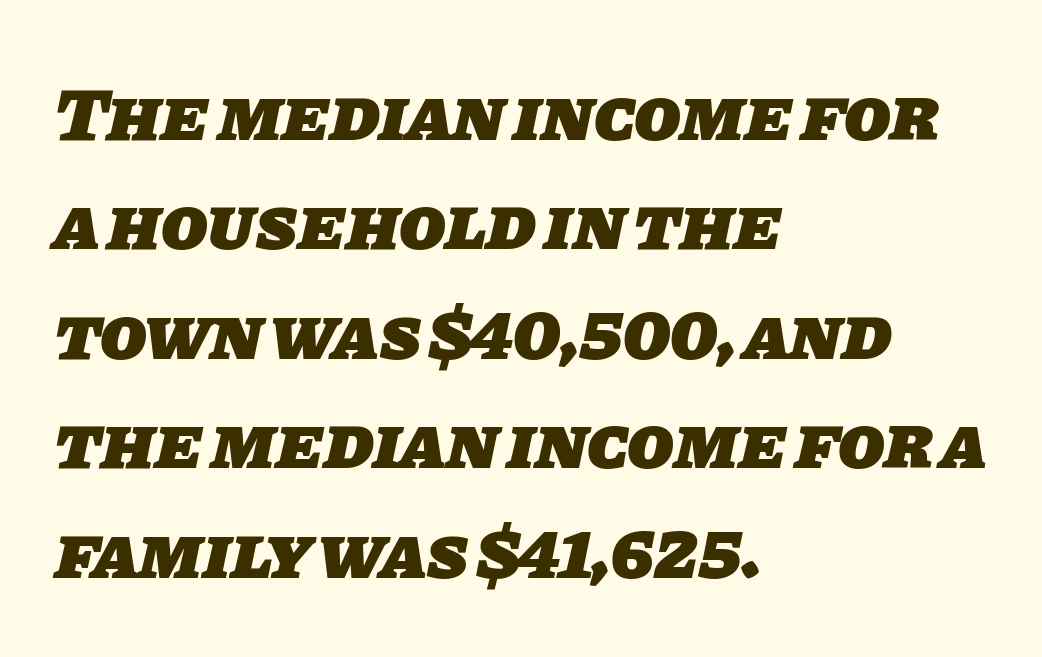
The image shows 76 px heavy type; set left-aligned, normal line spacing (1.44x), normal letter spacing, not underlined; low stroke contrast and a large x-height.
